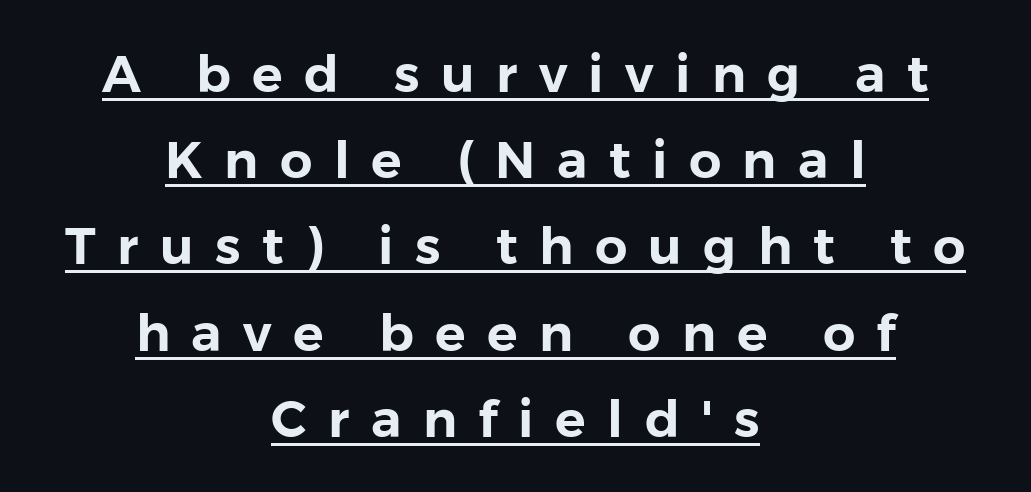
Q: Is the text italic (slanted)? A: No, it is upright.
Q: Is the typeface a serif or a sans-serif typeface? A: Sans-serif.
Q: Is the text underlined? A: Yes.
Q: How is the paragraph aligned? A: Centered.
Q: Is the spacing between letters normal or unusually wide? A: Unusually wide.
Q: Is the spacing between lines tight, normal or loose? A: Normal.
Q: Width (condensed, normal, or wide)? A: Normal.
Q: Stroke contrast? A: Low.
Q: x-height? A: Medium.
Q: Monospaced? A: No.
